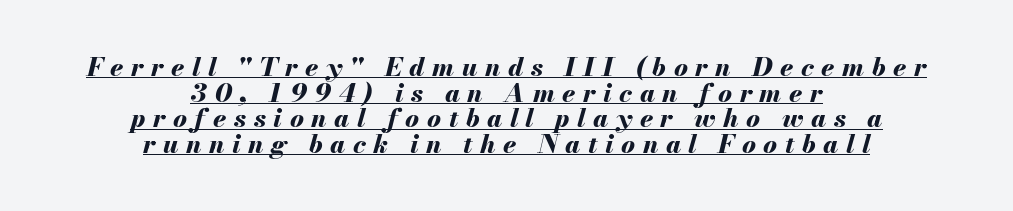
Q: Is the text bold? A: Yes.
Q: Is the text italic (slanted)? A: Yes, it leans right by about 13 degrees.
Q: Is the text underlined? A: Yes.
Q: How is the paragraph aligned? A: Centered.
Q: Is the spacing between letters normal or unusually wide? A: Unusually wide.
Q: Is the spacing between lines tight, normal or loose? A: Tight.
